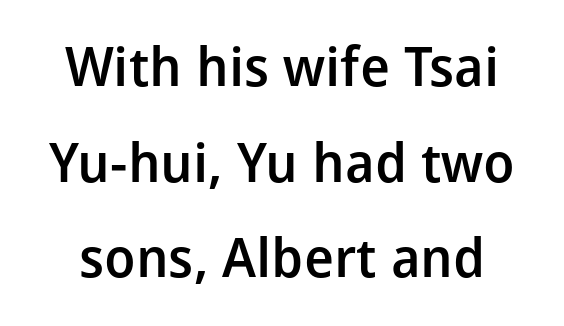
Q: Is the text bold? A: Semi-bold.
Q: Is the text italic (slanted)? A: No, it is upright.
Q: Is the typeface a serif or a sans-serif typeface? A: Sans-serif.
Q: Is the text underlined? A: No.
Q: Is the spacing between letters normal or unusually wide? A: Normal.
Q: Width (condensed, normal, or wide)? A: Normal.
Q: Stroke contrast? A: Low.
Q: x-height? A: Medium.
Q: Monospaced? A: No.
